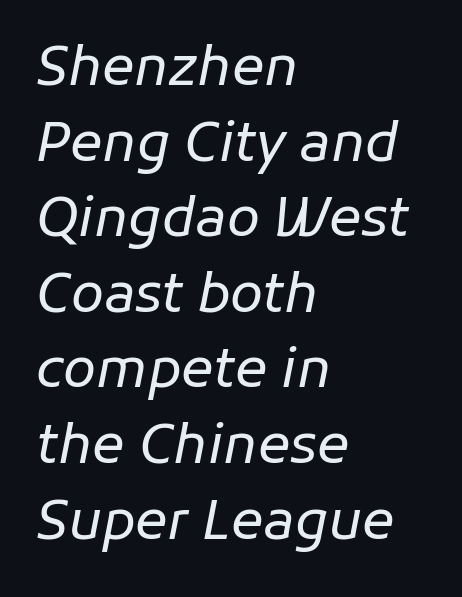
{"italic": "yes", "lean": "right", "slant_degrees": 11, "bold": "no", "weight": "regular", "width": "normal", "stroke_contrast": "low", "x_height": "medium", "monospaced": "no", "underline": "no", "align": "left", "line_spacing": "normal", "line_spacing_ratio": 1.4, "letter_spacing": "normal", "letter_spacing_em": 0.0, "glyph_px": 54}
